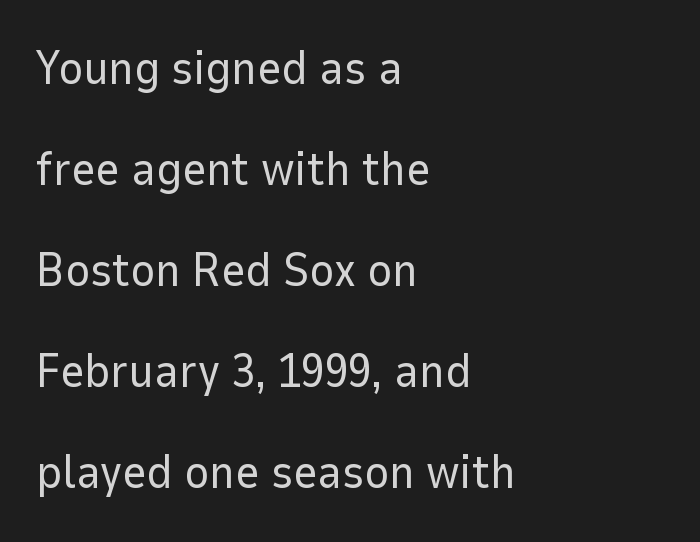
The tracking reads as untouched default to a designer's eye. No word sits above an underline. Quick note: not italic, upright. Typographically, this falls in the sans-serif category. Left-aligned paragraph, ragged on the right. Looks like regular typesetting: each glyph gets only the width it needs.
